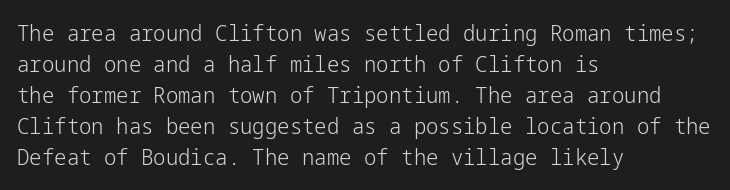
The words here are not underlined. Default kerning and tracking; the words read as compact shapes. The paragraph shown leans on its left margin. Posture: straight, roman, zero tilt. Vertical stems look standard width or narrower in stroke. Vertical spacing — default.
